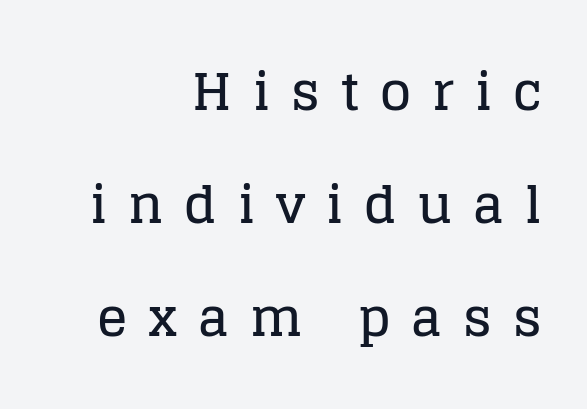
Q: Is the text italic (slanted)? A: No, it is upright.
Q: Is the typeface a serif or a sans-serif typeface? A: Serif.
Q: Is the text underlined? A: No.
Q: How is the paragraph aligned? A: Right-aligned.
Q: Is the spacing between letters normal or unusually wide? A: Unusually wide.
Q: Is the spacing between lines tight, normal or loose? A: Loose.
Q: Width (condensed, normal, or wide)? A: Normal.
Q: Stroke contrast? A: Low.
Q: x-height? A: Large.
Q: Monospaced? A: No.
